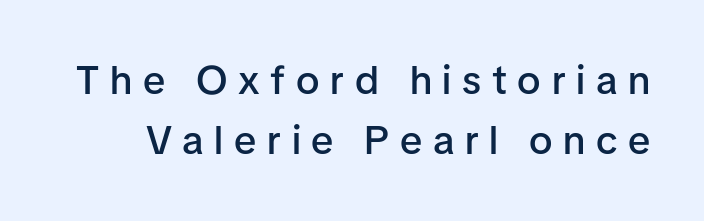
{"serif": "no", "italic": "no", "bold": "semi", "weight": "semibold", "width": "normal", "stroke_contrast": "low", "x_height": "medium", "monospaced": "no", "underline": "no", "line_spacing": "normal", "line_spacing_ratio": 1.51, "letter_spacing": "wide", "letter_spacing_em": 0.27, "glyph_px": 40}
